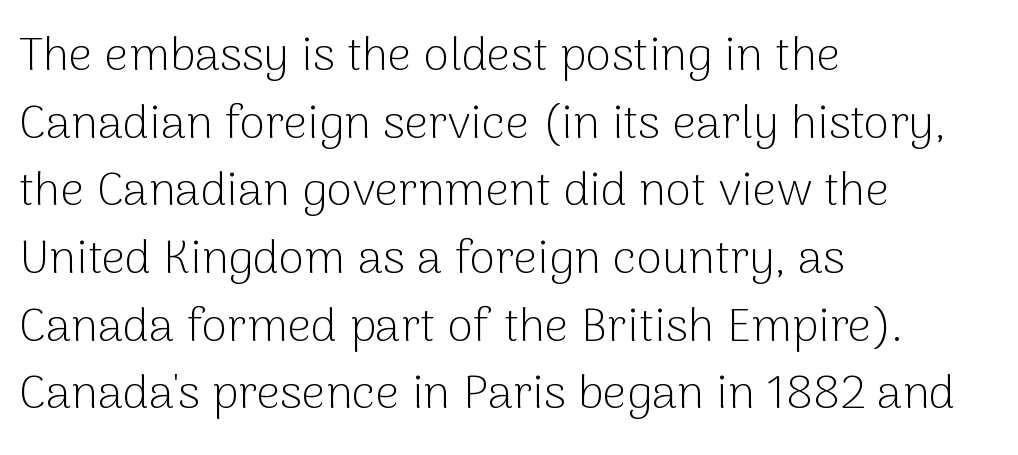
{"serif": "no", "italic": "no", "bold": "no", "weight": "light", "width": "normal", "stroke_contrast": "low", "x_height": "medium", "monospaced": "no", "underline": "no", "align": "left", "line_spacing": "normal", "line_spacing_ratio": 1.44, "letter_spacing": "normal", "letter_spacing_em": 0.0, "glyph_px": 47}
